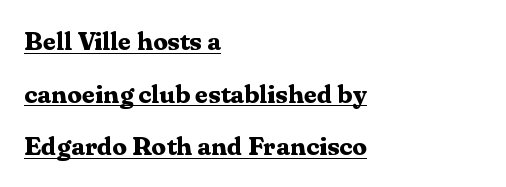
The leading is generous, giving the passage an open texture. These lines were composed using upright roman letters. This sample is left-justified, so line endings fall wherever the words run out. What decoration does the sample have? An underline.
